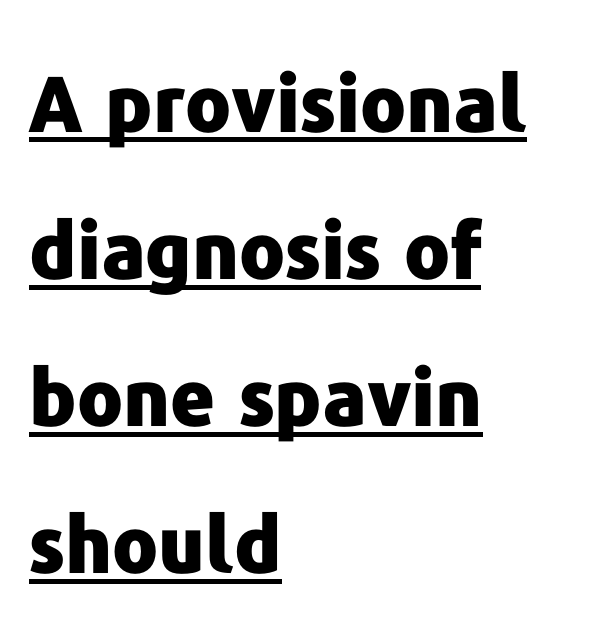
The image shows 77 px heavy sans-serif type, upright; set left-aligned, loose line spacing (1.91x), normal letter spacing, underlined; low stroke contrast and a medium x-height.
